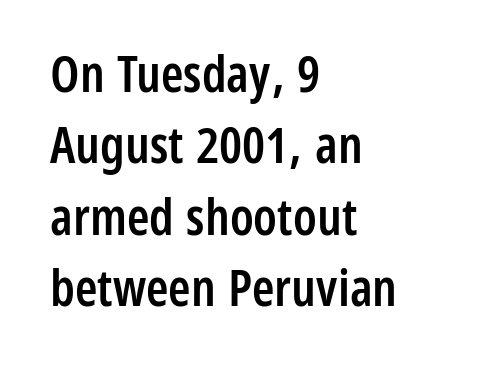
Q: Is the text bold? A: Semi-bold.
Q: Is the text italic (slanted)? A: No, it is upright.
Q: Is the typeface a serif or a sans-serif typeface? A: Sans-serif.
Q: Is the text underlined? A: No.
Q: How is the paragraph aligned? A: Left-aligned.
Q: Is the spacing between letters normal or unusually wide? A: Normal.
Q: Is the spacing between lines tight, normal or loose? A: Normal.
Q: Width (condensed, normal, or wide)? A: Condensed.
Q: Stroke contrast? A: Low.
Q: x-height? A: Medium.
Q: Monospaced? A: No.
